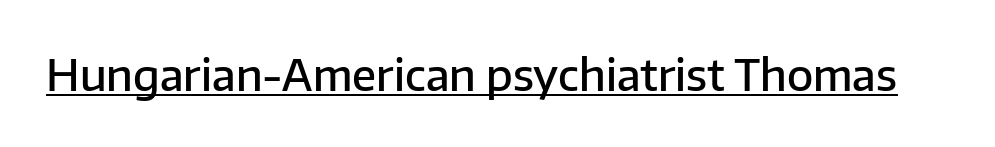
Compared with typical body copy, the letter spacing here is the same. A baseline rule has been typeset under these characters. Typesetter's note: demi weight, one step under bold. Each letter keeps its own natural width here, so spacing adapts to shape.
